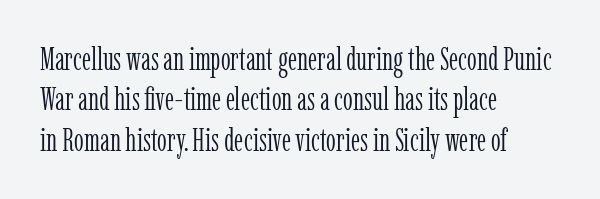
Q: Is the text bold? A: No.
Q: Is the text italic (slanted)? A: No, it is upright.
Q: Is the typeface a serif or a sans-serif typeface? A: Serif.
Q: Is the text underlined? A: No.
Q: How is the paragraph aligned? A: Left-aligned.
Q: Is the spacing between letters normal or unusually wide? A: Normal.
Q: Is the spacing between lines tight, normal or loose? A: Normal.
Q: Width (condensed, normal, or wide)? A: Condensed.
Q: Stroke contrast? A: Low.
Q: x-height? A: Medium.
Q: Monospaced? A: No.
